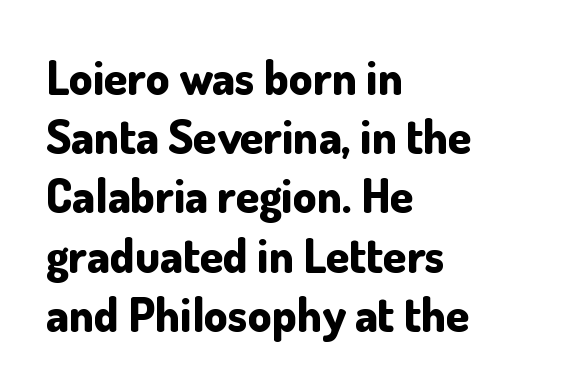
Varying glyph widths throughout — classic text-font behaviour. These lines are composed in type without serifs. The passage shown is not underscored anywhere. What weight is shown? A full bold with thick strokes.
